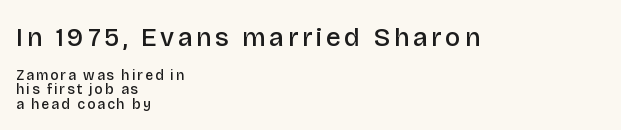
The image shows 26 px text type, upright; set left-aligned, tight line spacing (1.04x), not underlined; the first (top) block is 1.86x larger.
